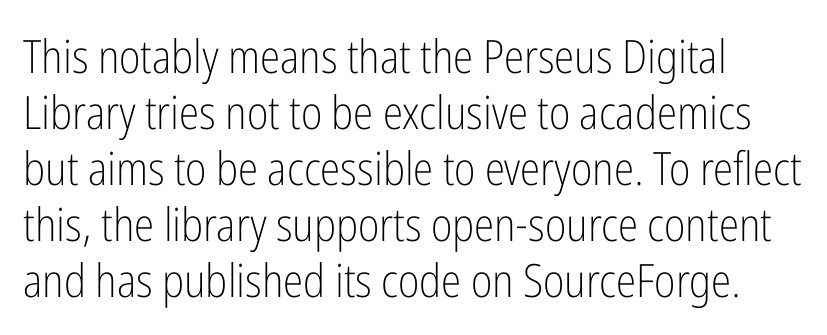
The image shows 46 px light, condensed sans-serif type, upright; set line spacing 1.22x, normal letter spacing, not underlined; low stroke contrast and a medium x-height.
